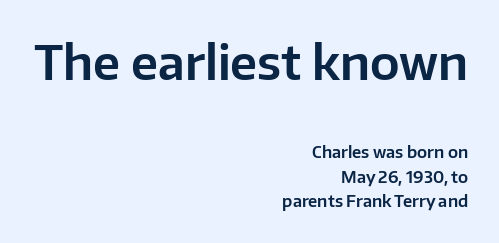
The image shows 47 px sans-serif type, upright; set right-aligned, normal line spacing (1.54x), normal letter spacing, not underlined; the first (top) block is 2.94x larger; low stroke contrast and a medium x-height.
